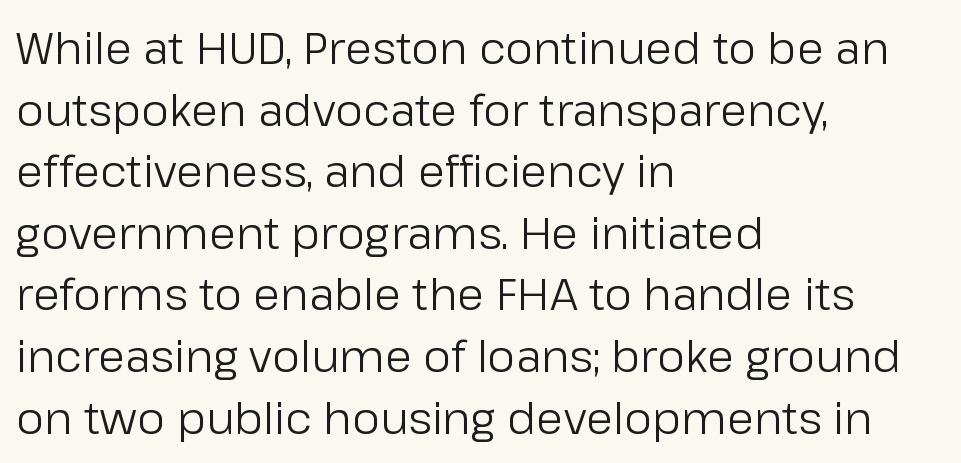
The line texture is even and compact thanks to regular tracking. Ink coverage per letter is moderate at most. This sample keeps an unexceptional amount of space between lines. Type style note: lacks serifs. Line beginnings align vertically; line endings do not.
